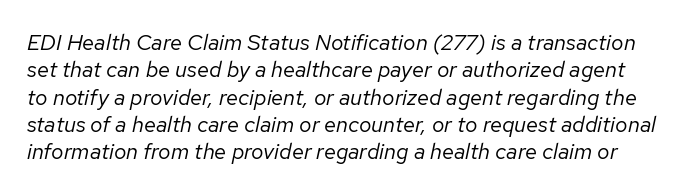
Compared with a typical body face, this is equally light or lighter still. Glance below the letters and you will spot only blank space. Glyph-to-glyph distance matches everyday printed text. Yep, that's italic — everything's leaning.
